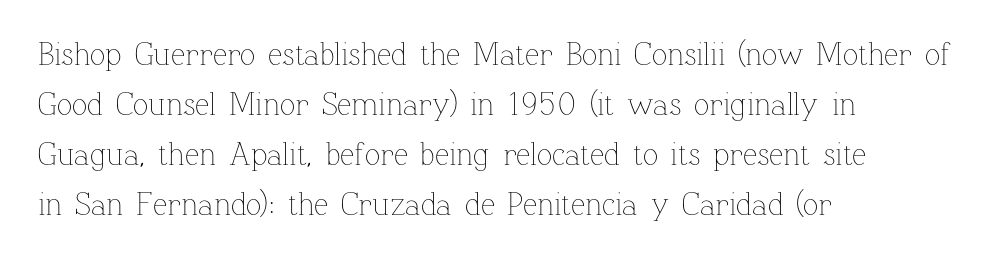
Q: Is the text bold? A: No.
Q: Is the text italic (slanted)? A: No, it is upright.
Q: Is the text underlined? A: No.
Q: How is the paragraph aligned? A: Left-aligned.
Q: Is the spacing between letters normal or unusually wide? A: Normal.
Q: Is the spacing between lines tight, normal or loose? A: Normal.
Q: Width (condensed, normal, or wide)? A: Normal.
Q: Stroke contrast? A: Low.
Q: x-height? A: Medium.
Q: Monospaced? A: No.
